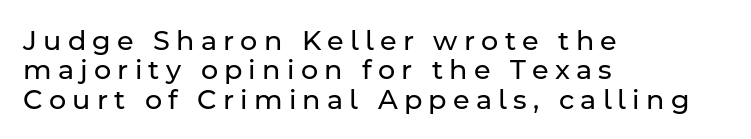
Q: Is the text bold? A: No.
Q: Is the text italic (slanted)? A: No, it is upright.
Q: Is the text underlined? A: No.
Q: How is the paragraph aligned? A: Left-aligned.
Q: Is the spacing between letters normal or unusually wide? A: Unusually wide.
Q: Is the spacing between lines tight, normal or loose? A: Tight.
